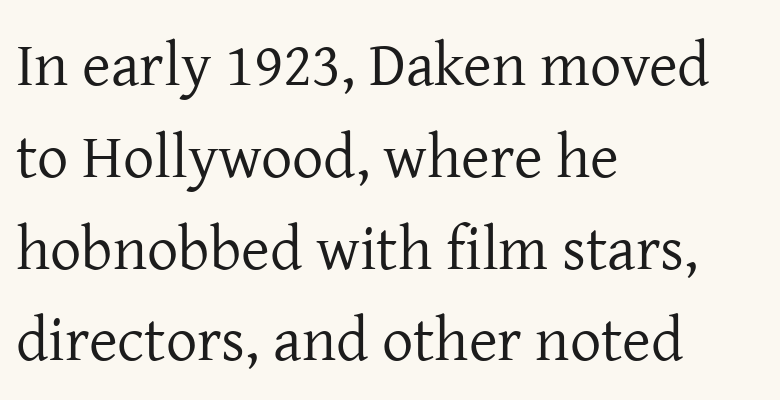
The image shows 62 px regular-weight serif type, upright; set left-aligned, normal line spacing (1.48x), normal letter spacing, not underlined; low stroke contrast and a medium x-height.
